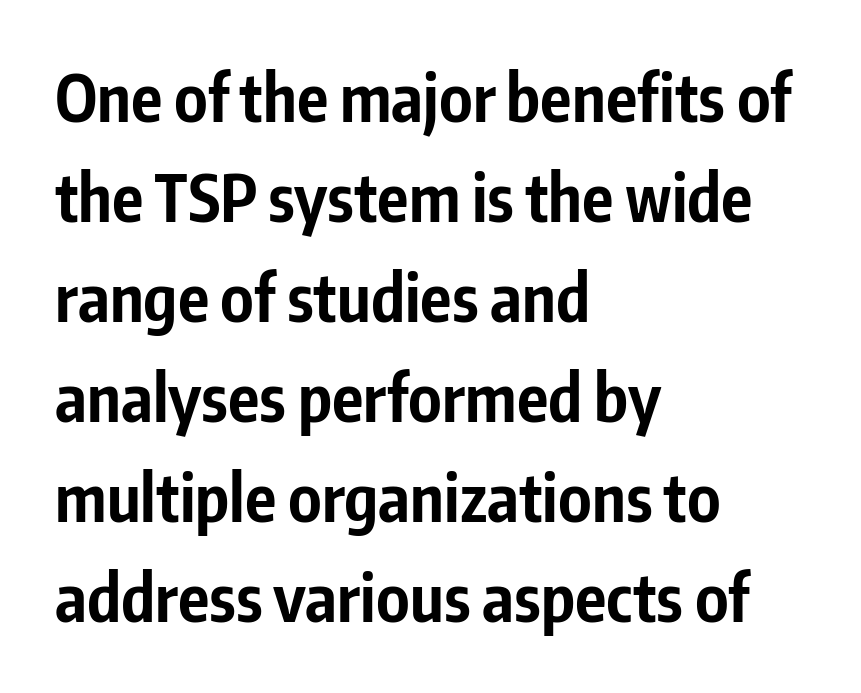
Descender tails drop into unmarked territory. The passage shown is typed in a proportional face where columns would drift. No extra tracking has been applied to these lines. Heft: maximum for text — a bold. Does the type have serifs? No, each stem ends abruptly.
